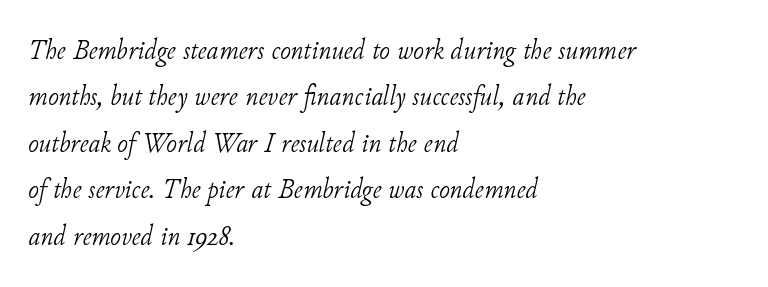
The image shows 29 px light serif type, italic (leaning right); set left-aligned, normal line spacing (1.6x), normal letter spacing, not underlined; low stroke contrast and a small x-height.
